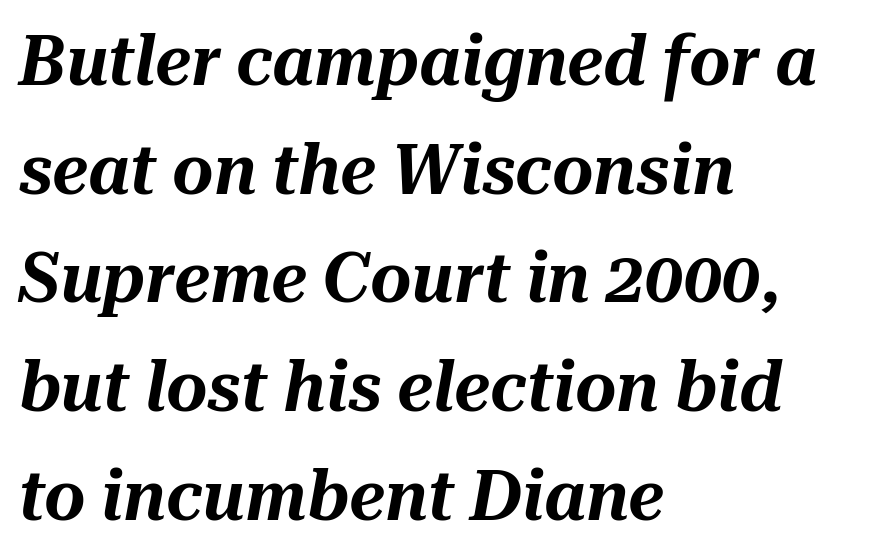
Type without underlining. A typesetter would call this proportional, since set widths differ per character. The ragged edge is on the right, which tells us the setting is flush left. You can tell it's italic because the verticals aren't actually vertical. This rendering leaves character spacing at its baseline value. Is there much room between lines? A standard amount, neither cramped nor airy.
